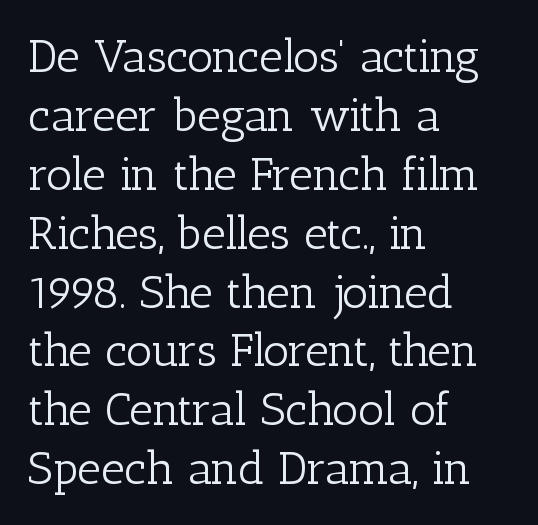
{"serif": "yes", "italic": "no", "bold": "no", "weight": "light", "width": "normal", "stroke_contrast": "low", "x_height": "medium", "monospaced": "no", "underline": "no", "align": "left", "line_spacing": "normal", "line_spacing_ratio": 1.28, "letter_spacing": "normal", "letter_spacing_em": 0.0, "glyph_px": 46}
